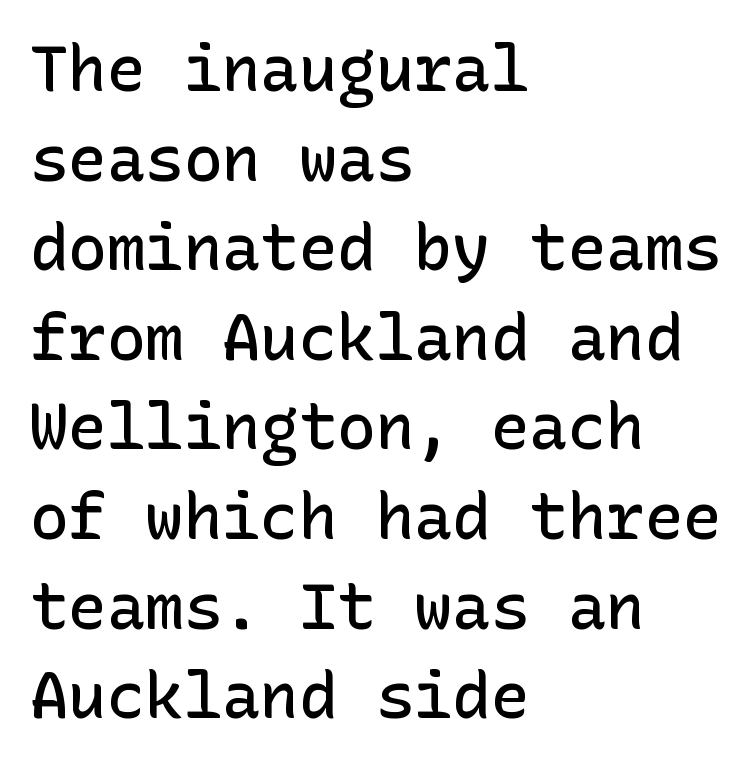
Is the block centered? No — it sits flush against the left margin. The type is set solid horizontally, with unmodified tracking. Classification — sans serif. Nobody drew a line under any word here.
